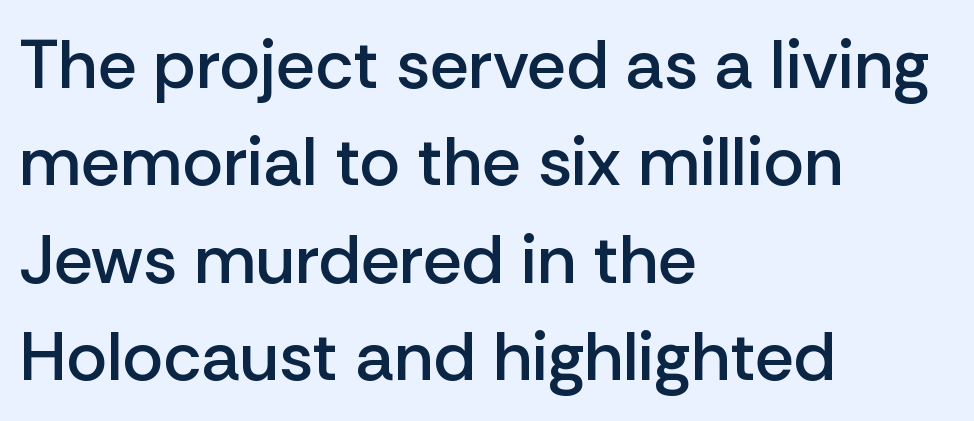
The image shows 69 px semibold sans-serif type, upright; set left-aligned, normal line spacing (1.41x), normal letter spacing, not underlined; low stroke contrast and a medium x-height.
